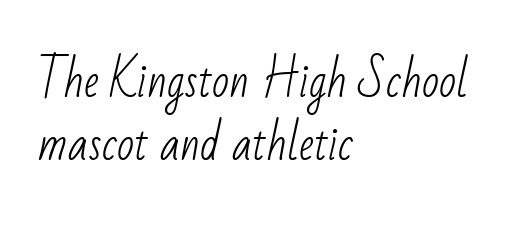
Q: Is the text bold? A: No.
Q: Is the typeface a serif or a sans-serif typeface? A: Sans-serif.
Q: Is the text underlined? A: No.
Q: How is the paragraph aligned? A: Left-aligned.
Q: Is the spacing between letters normal or unusually wide? A: Normal.
Q: Is the spacing between lines tight, normal or loose? A: Normal.
Q: Width (condensed, normal, or wide)? A: Condensed.
Q: Stroke contrast? A: Low.
Q: x-height? A: Small.
Q: Monospaced? A: No.
